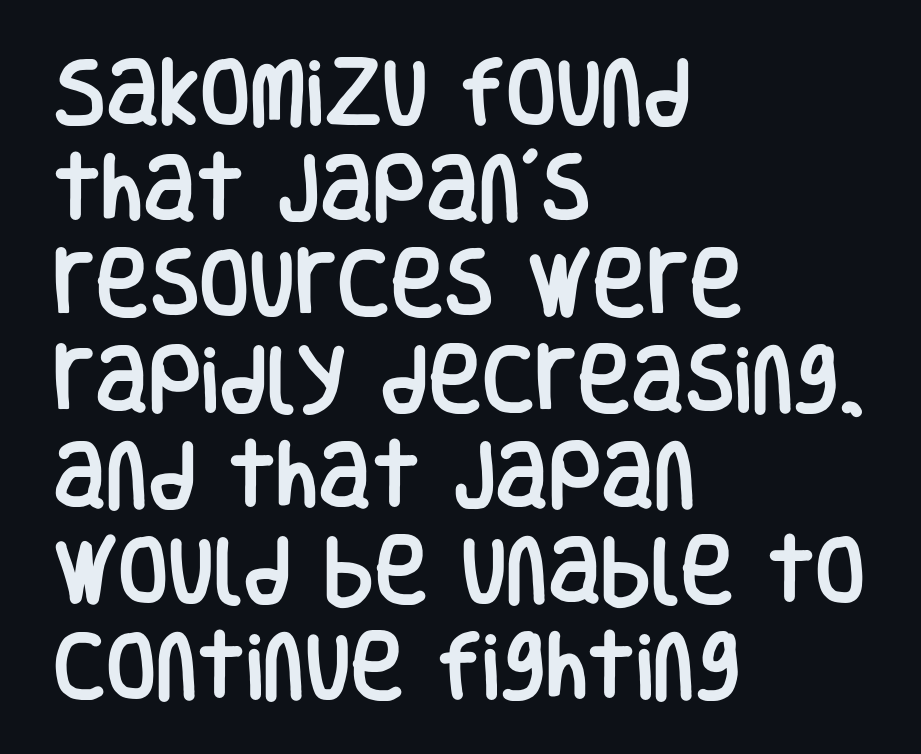
The image shows 73 px condensed sans-serif type, upright; set left-aligned, normal line spacing (1.31x), normal letter spacing, not underlined; low stroke contrast and a large x-height.
